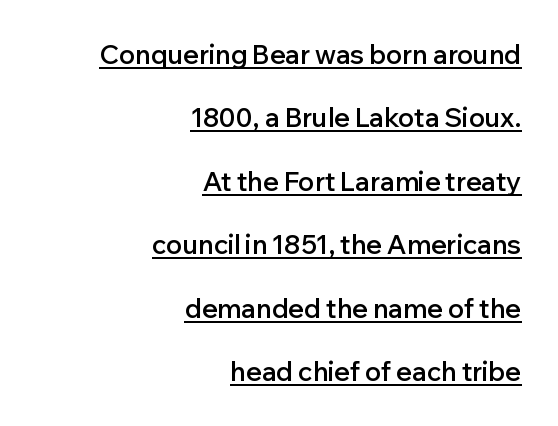
The type is set solid horizontally, with unmodified tracking. Line endings align vertically; line beginnings do not. Widely set lines give the paragraph a tall, airy silhouette. This sample carries an underscore along the baseline area. Style check: upright. Summary of weight: moderately heavy, a semibold.
